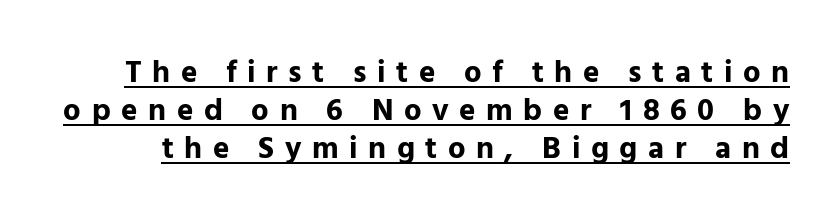
The letters advance in unequal steps, a hallmark of proportional type. No feet cap the strokes, marking this as sans-serif type. Every word sits above its own underline. Is the type bold? Yes — the strokes are clearly thick and heavy.
